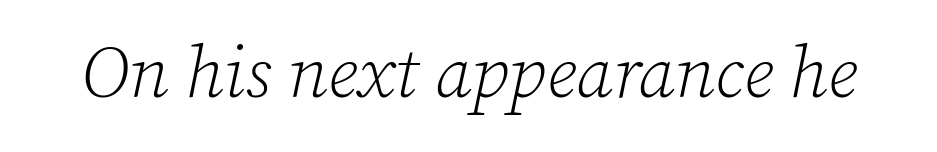
{"serif": "yes", "italic": "yes", "lean": "right", "slant_degrees": 12, "bold": "no", "weight": "light", "width": "normal", "stroke_contrast": "low", "x_height": "medium", "monospaced": "no", "underline": "no", "letter_spacing": "normal", "letter_spacing_em": 0.0, "glyph_px": 72}
